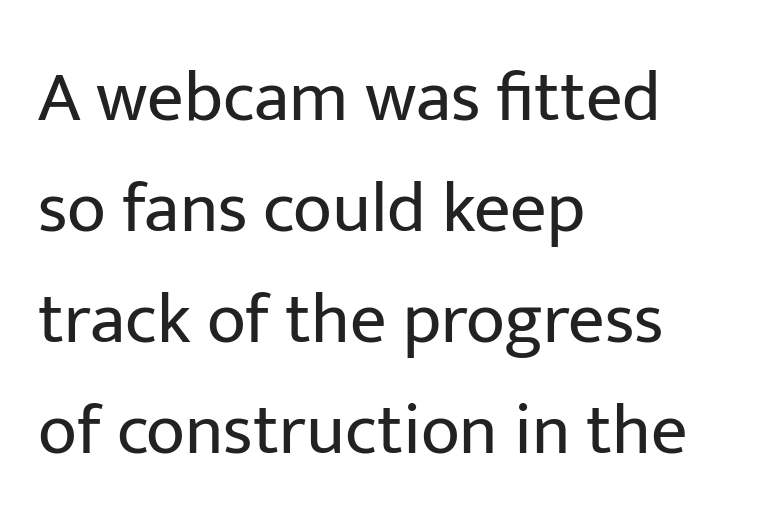
The image shows 72 px regular-weight sans-serif type, upright; set left-aligned, normal line spacing (1.54x), normal letter spacing, not underlined; low stroke contrast and a medium x-height.
